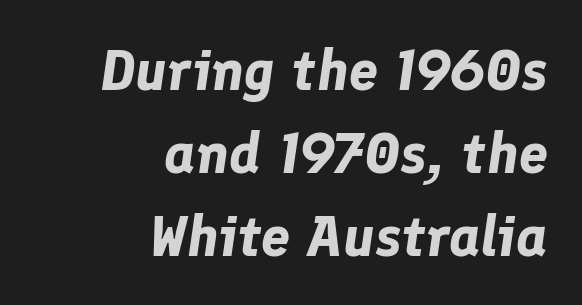
On the weight axis this lands at bold, roughly 700. The rows are spaced the way most documents space them. The rendering applies a slant to the glyphs. A clean baseline with only descenders dipping below it.
